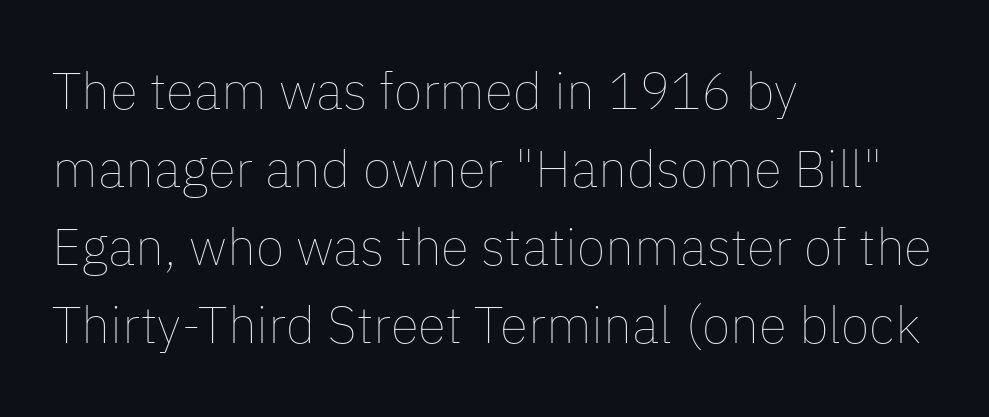
How would I describe the line gaps? Plain and ordinary. Stem width sits at or under what a default text font uses. These lines were composed using upright roman letters. Reading down the block, your eye returns to a fixed left position each line. Nobody drew a line under any word here. Glyph-to-glyph distance matches everyday printed text.
